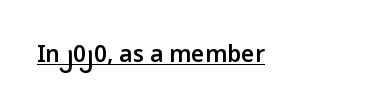
Q: Is the text bold? A: Semi-bold.
Q: Is the text italic (slanted)? A: No, it is upright.
Q: Is the text underlined? A: Yes.
Q: Is the spacing between letters normal or unusually wide? A: Normal.
